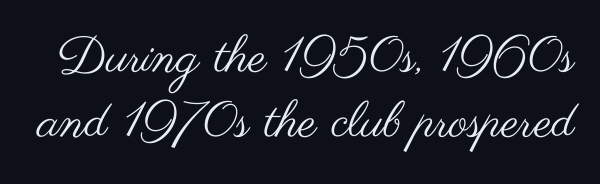
The leading is moderate, giving the passage an even texture. Glyph-to-glyph distance matches everyday printed text. I'd call this a sans setting — the letters go barefoot.
